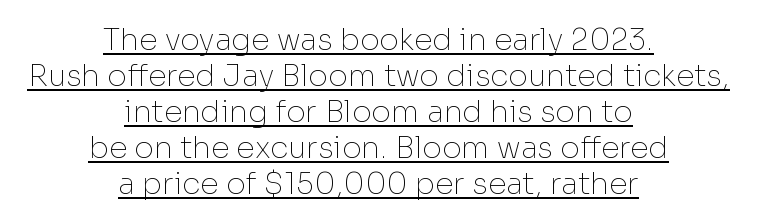
Q: Is the text bold? A: No.
Q: Is the text italic (slanted)? A: No, it is upright.
Q: Is the typeface a serif or a sans-serif typeface? A: Sans-serif.
Q: Is the text underlined? A: Yes.
Q: How is the paragraph aligned? A: Centered.
Q: Is the spacing between letters normal or unusually wide? A: Normal.
Q: Width (condensed, normal, or wide)? A: Normal.
Q: Stroke contrast? A: Low.
Q: x-height? A: Medium.
Q: Monospaced? A: No.
